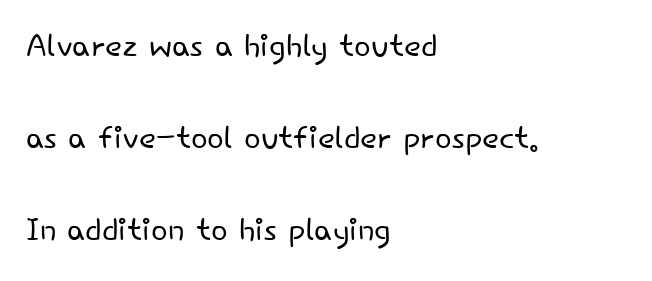
Q: Is the text bold? A: No.
Q: Is the text italic (slanted)? A: No, it is upright.
Q: Is the typeface a serif or a sans-serif typeface? A: Sans-serif.
Q: Is the text underlined? A: No.
Q: How is the paragraph aligned? A: Left-aligned.
Q: Is the spacing between letters normal or unusually wide? A: Normal.
Q: Is the spacing between lines tight, normal or loose? A: Loose.
Q: Width (condensed, normal, or wide)? A: Normal.
Q: Stroke contrast? A: Low.
Q: x-height? A: Small.
Q: Monospaced? A: No.
